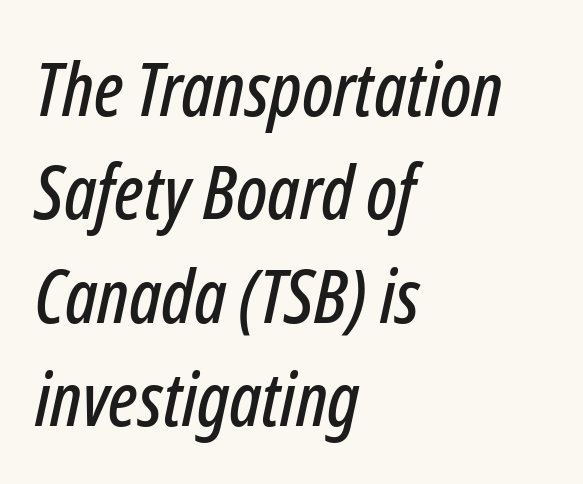
{"italic": "yes", "lean": "right", "slant_degrees": 12, "width": "condensed", "stroke_contrast": "low", "x_height": "medium", "monospaced": "no", "underline": "no", "align": "left", "line_spacing": "normal", "line_spacing_ratio": 1.38, "letter_spacing": "normal", "letter_spacing_em": 0.0, "glyph_px": 75}
